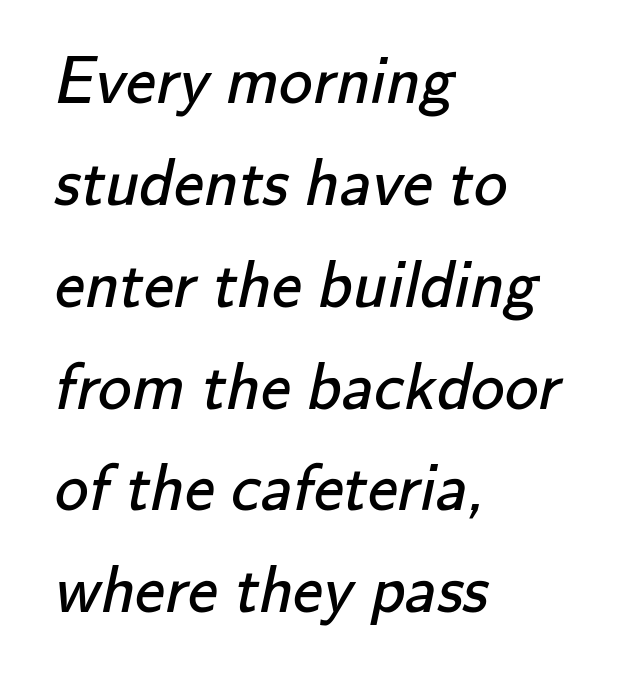
These lines are rendered in a variable-pitch font. Nothing sits at the stroke ends, so this counts as sans-serif. The string is rendered with underlining switched off. If you drew a ruler down the left edge, every line would touch it. Does extra space separate the letters? No, they use regular spacing. Weight: in the light-to-regular range.
